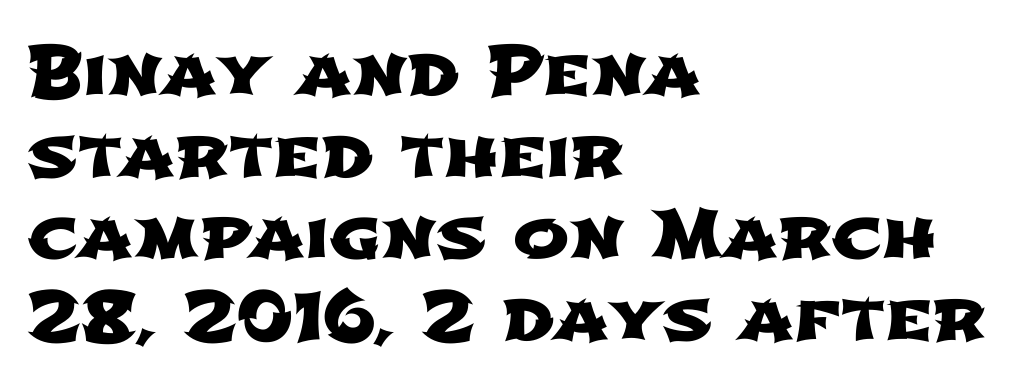
Varying glyph widths throughout — classic text-font behaviour. Does the type have serifs? No, each stem ends abruptly. The rendering anchors every line to the left-hand side. A typesetter would call this zero additional tracking. Underline: absent.
